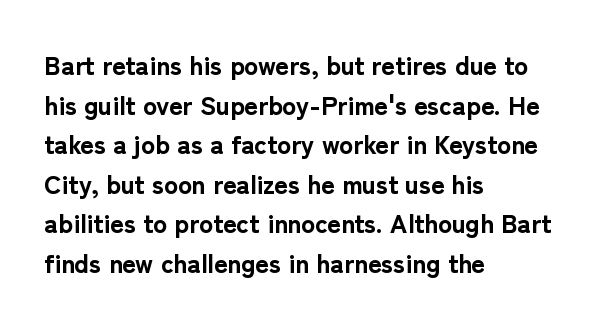
Q: Is the text bold? A: Yes.
Q: Is the text italic (slanted)? A: No, it is upright.
Q: Is the text underlined? A: No.
Q: How is the paragraph aligned? A: Left-aligned.
Q: Is the spacing between letters normal or unusually wide? A: Normal.
Q: Is the spacing between lines tight, normal or loose? A: Normal.
